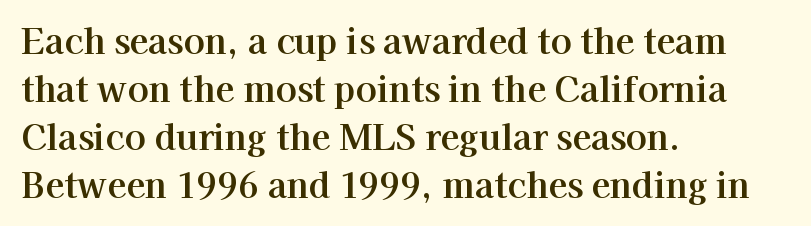
Q: Is the text italic (slanted)? A: No, it is upright.
Q: Is the typeface a serif or a sans-serif typeface? A: Serif.
Q: Is the text underlined? A: No.
Q: How is the paragraph aligned? A: Left-aligned.
Q: Is the spacing between letters normal or unusually wide? A: Normal.
Q: Is the spacing between lines tight, normal or loose? A: Normal.
Q: Width (condensed, normal, or wide)? A: Normal.
Q: Stroke contrast? A: High.
Q: x-height? A: Medium.
Q: Monospaced? A: No.
